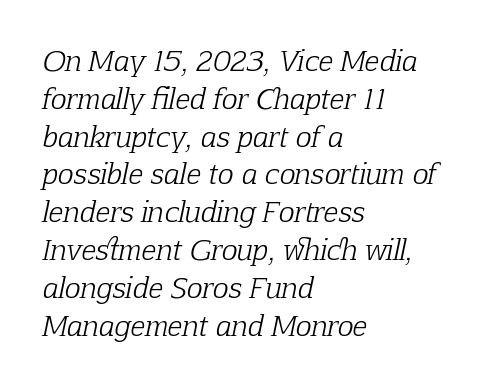
{"italic": "yes", "lean": "right", "slant_degrees": 12, "bold": "no", "underline": "no", "align": "left", "line_spacing": "normal", "line_spacing_ratio": 1.4, "letter_spacing": "normal", "letter_spacing_em": 0.0, "glyph_px": 27}
